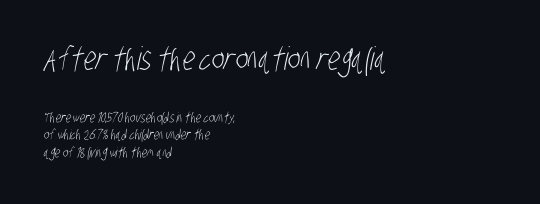
The image shows 32 px light, condensed sans-serif type; set left-aligned, normal line spacing (1.28x), normal letter spacing, not underlined; the first (top) block is 2.29x larger; low stroke contrast and a large x-height.
